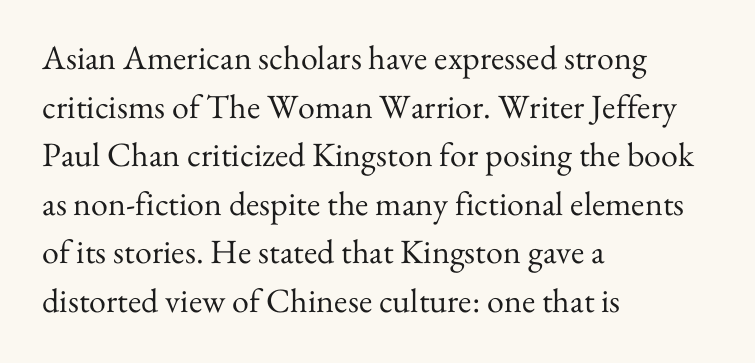
Q: Is the text bold? A: No.
Q: Is the text italic (slanted)? A: No, it is upright.
Q: Is the typeface a serif or a sans-serif typeface? A: Serif.
Q: Is the text underlined? A: No.
Q: How is the paragraph aligned? A: Left-aligned.
Q: Is the spacing between letters normal or unusually wide? A: Normal.
Q: Is the spacing between lines tight, normal or loose? A: Normal.
Q: Width (condensed, normal, or wide)? A: Normal.
Q: Stroke contrast? A: Medium.
Q: x-height? A: Small.
Q: Monospaced? A: No.
